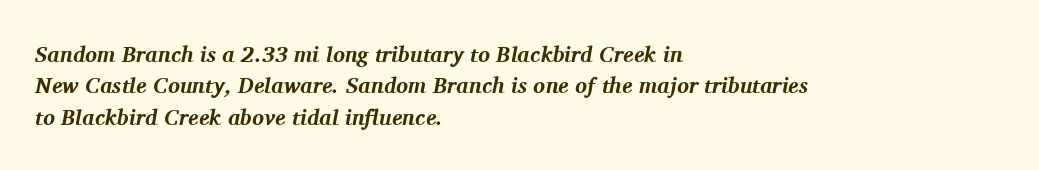
{"italic": "yes", "lean": "right", "slant_degrees": 11, "bold": "yes", "underline": "no", "align": "left", "line_spacing": "normal", "line_spacing_ratio": 1.43, "letter_spacing": "normal", "letter_spacing_em": 0.0, "glyph_px": 22}
